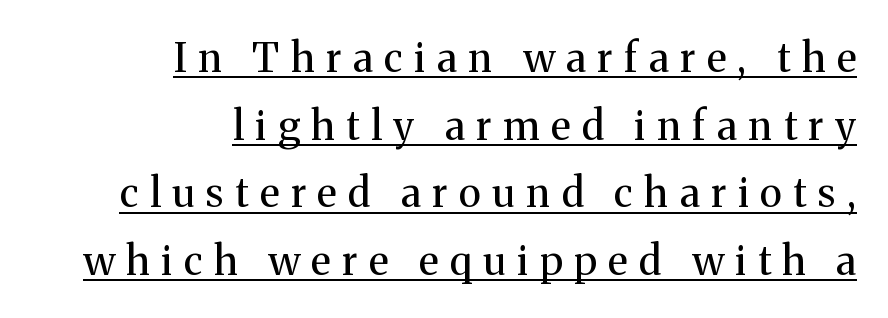
Designer's note — italics off, roman on. No heavy texture on the line: the type isn't bold. Each new line begins a customary step beneath the previous one. The rendered words wear a rule along their underside.
